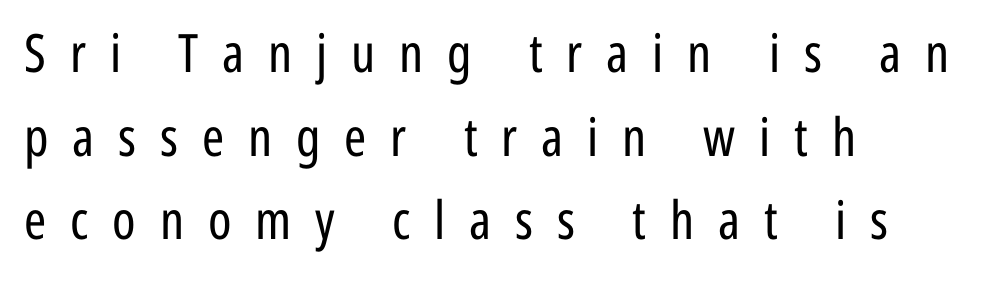
Q: Is the text bold? A: No.
Q: Is the text italic (slanted)? A: No, it is upright.
Q: Is the typeface a serif or a sans-serif typeface? A: Sans-serif.
Q: Is the text underlined? A: No.
Q: How is the paragraph aligned? A: Left-aligned.
Q: Is the spacing between letters normal or unusually wide? A: Unusually wide.
Q: Is the spacing between lines tight, normal or loose? A: Normal.
Q: Width (condensed, normal, or wide)? A: Condensed.
Q: Stroke contrast? A: Low.
Q: x-height? A: Medium.
Q: Monospaced? A: No.
